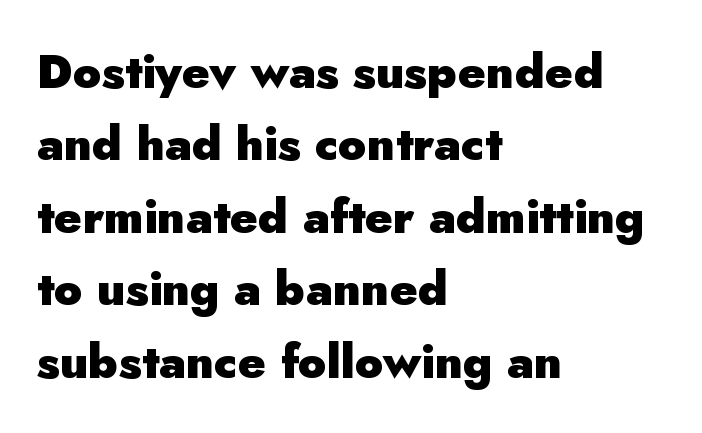
Q: Is the text bold? A: Yes.
Q: Is the text italic (slanted)? A: No, it is upright.
Q: Is the typeface a serif or a sans-serif typeface? A: Sans-serif.
Q: Is the text underlined? A: No.
Q: How is the paragraph aligned? A: Left-aligned.
Q: Is the spacing between letters normal or unusually wide? A: Normal.
Q: Is the spacing between lines tight, normal or loose? A: Normal.
Q: Width (condensed, normal, or wide)? A: Normal.
Q: Stroke contrast? A: Low.
Q: x-height? A: Small.
Q: Monospaced? A: No.
